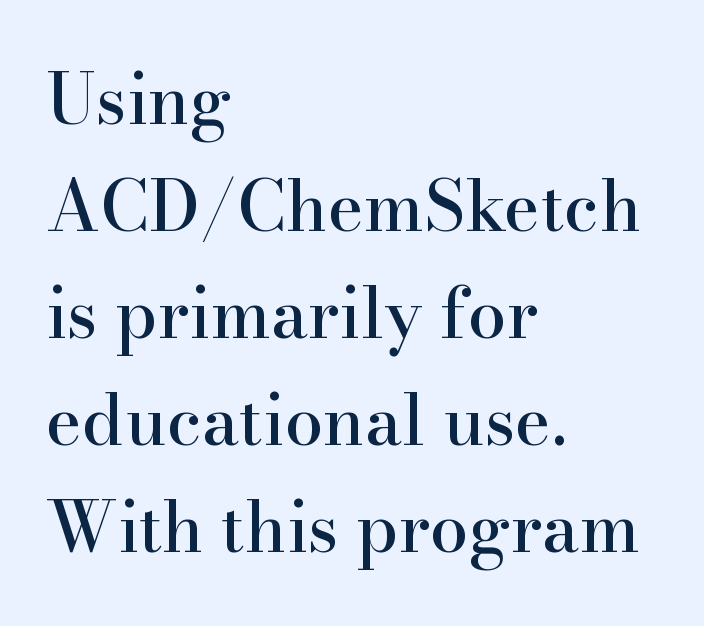
The image shows 69 px serif type, upright; set left-aligned, normal line spacing (1.55x), normal letter spacing, not underlined; high stroke contrast and a small x-height.
